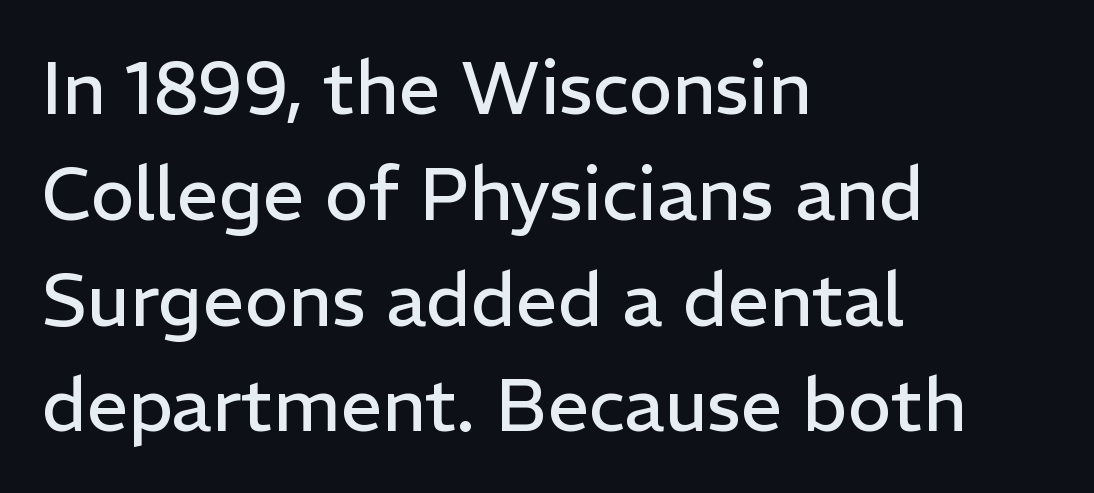
{"serif": "no", "italic": "no", "bold": "no", "weight": "regular", "width": "normal", "stroke_contrast": "low", "x_height": "medium", "monospaced": "no", "underline": "no", "align": "left", "line_spacing": "normal", "line_spacing_ratio": 1.43, "letter_spacing": "normal", "letter_spacing_em": 0.0, "glyph_px": 74}
